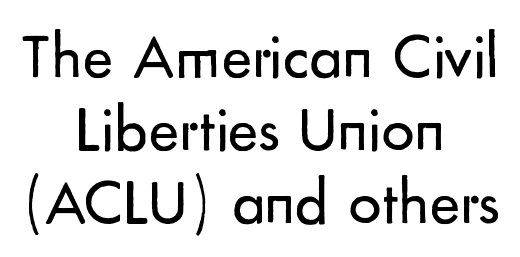
Q: Is the text bold? A: No.
Q: Is the text italic (slanted)? A: No, it is upright.
Q: Is the typeface a serif or a sans-serif typeface? A: Sans-serif.
Q: Is the text underlined? A: No.
Q: How is the paragraph aligned? A: Centered.
Q: Is the spacing between letters normal or unusually wide? A: Normal.
Q: Is the spacing between lines tight, normal or loose? A: Tight.
Q: Width (condensed, normal, or wide)? A: Normal.
Q: Stroke contrast? A: Low.
Q: x-height? A: Small.
Q: Monospaced? A: No.
